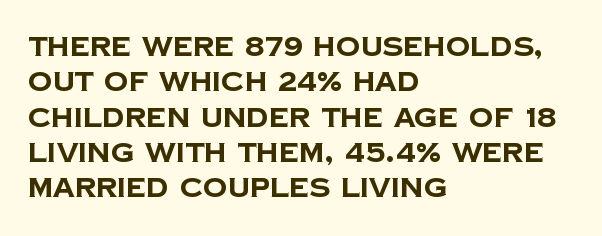
{"bold": "yes", "underline": "no", "align": "left", "line_spacing": "normal", "line_spacing_ratio": 1.31, "letter_spacing": "normal", "letter_spacing_em": 0.0, "glyph_px": 27}
